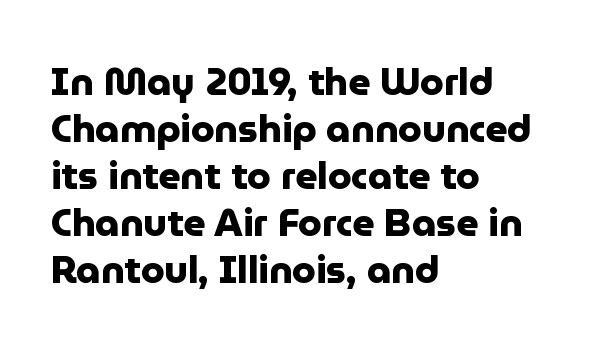
{"serif": "no", "italic": "no", "bold": "yes", "weight": "heavy", "width": "normal", "stroke_contrast": "low", "x_height": "medium", "monospaced": "no", "underline": "no", "align": "left", "line_spacing_ratio": 1.24, "letter_spacing": "normal", "letter_spacing_em": 0.0, "glyph_px": 38}
